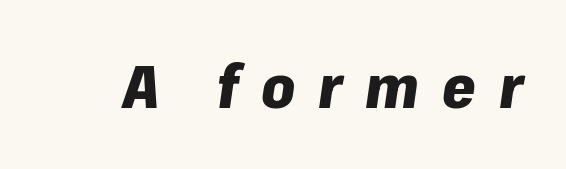
The gaps between neighbouring characters are conspicuously large. Its strokes are broad and dark, the hallmark of bold type. Only glyphs here, with clear space below each row. Is this a fixed-width face? No — the glyphs have proportional, varying widths.
